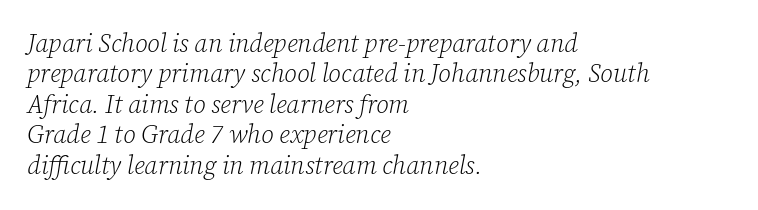
The image shows 25 px text type, italic (leaning right); set left-aligned, line spacing 1.22x, normal letter spacing, not underlined.
